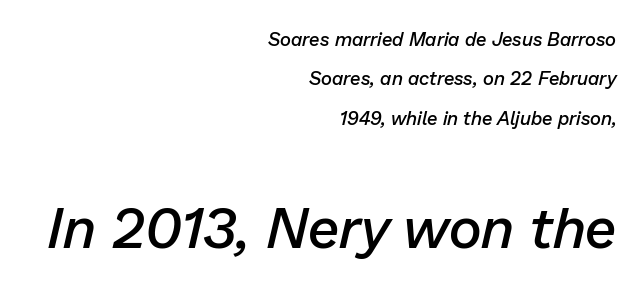
{"italic": "yes", "lean": "right", "slant_degrees": 13, "bold": "semi", "weight": "semibold", "width": "normal", "stroke_contrast": "low", "x_height": "medium", "monospaced": "no", "underline": "no", "align": "right", "line_spacing": "loose", "line_spacing_ratio": 2.07, "letter_spacing": "normal", "letter_spacing_em": 0.0, "larger_block": "second", "size_ratio": 3.0, "glyph_px": 57}
